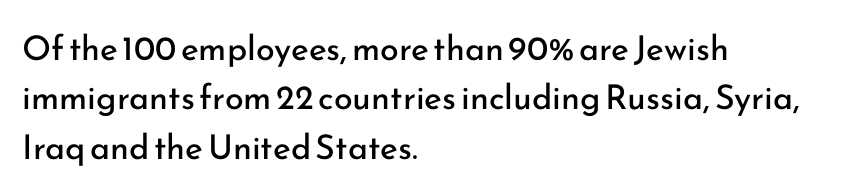
The horizontal fit of the characters is conventional and even. A roman cut, with each character standing at attention. The text was rendered using a sans face with plain stroke endings. No heavy texture on the line: the type isn't bold. Do the characters align in a grid? No, the font is proportional.
